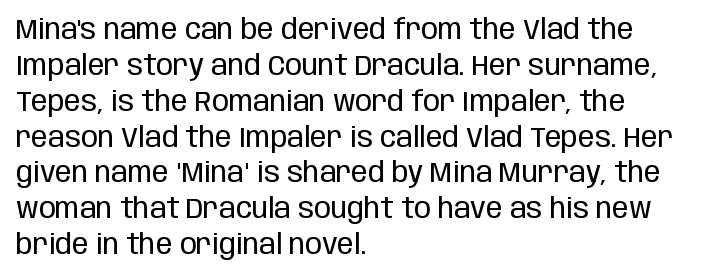
The image shows 28 px regular-weight, condensed sans-serif type, upright; set left-aligned, normal line spacing (1.28x), normal letter spacing, not underlined; low stroke contrast and a large x-height.
